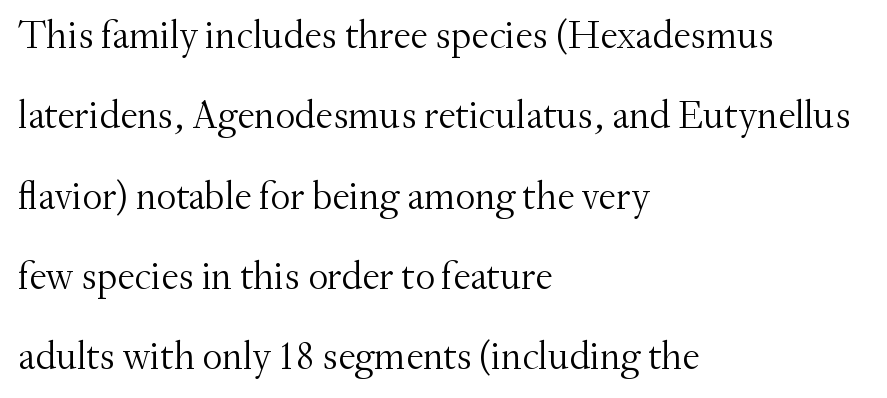
{"serif": "yes", "italic": "no", "bold": "no", "weight": "light", "width": "normal", "stroke_contrast": "medium", "x_height": "small", "monospaced": "no", "underline": "no", "align": "left", "line_spacing": "loose", "line_spacing_ratio": 2.06, "letter_spacing": "normal", "letter_spacing_em": 0.0, "glyph_px": 39}
